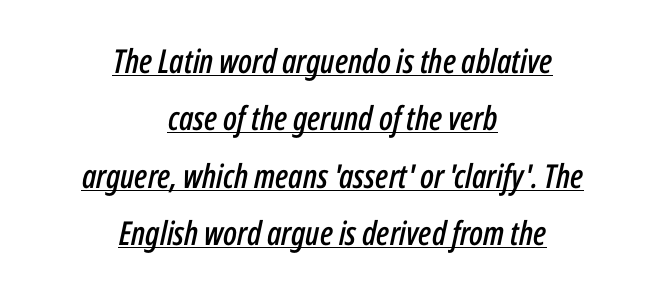
{"italic": "yes", "lean": "right", "slant_degrees": 12, "width": "condensed", "stroke_contrast": "low", "x_height": "medium", "monospaced": "no", "underline": "yes", "align": "center", "line_spacing_ratio": 1.74, "letter_spacing": "normal", "letter_spacing_em": 0.0, "glyph_px": 33}
